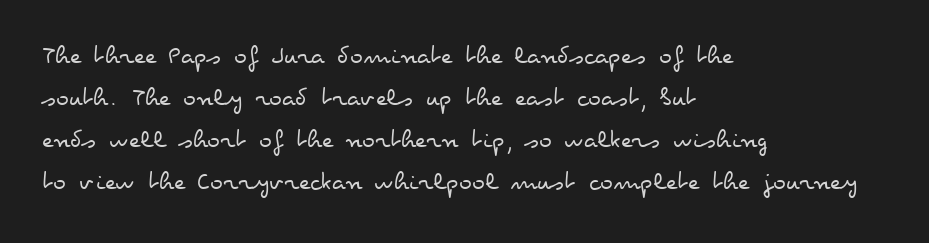
{"italic": "no", "bold": "no", "underline": "no", "align": "left", "line_spacing": "normal", "line_spacing_ratio": 1.56, "letter_spacing": "normal", "letter_spacing_em": 0.0, "glyph_px": 27}
